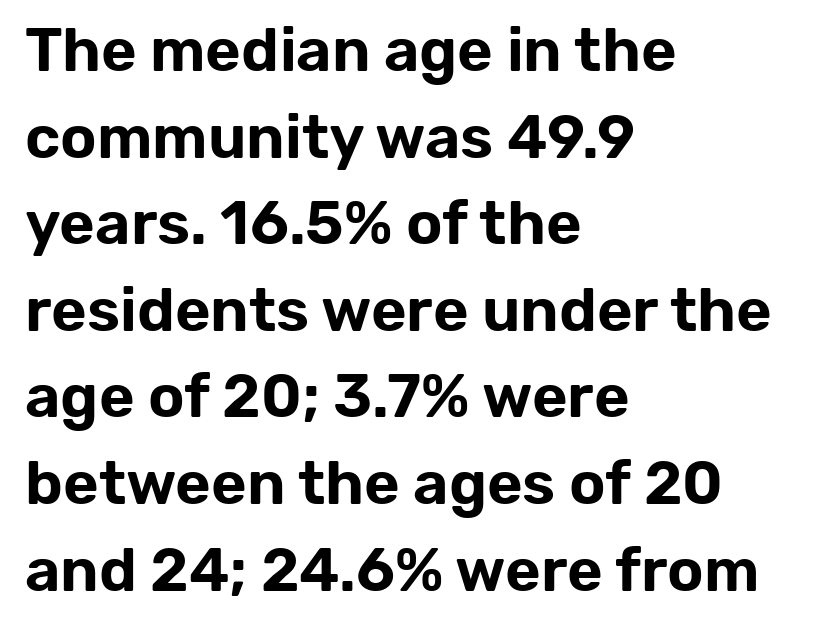
The image shows 61 px sans-serif type, upright; set left-aligned, normal line spacing (1.42x), normal letter spacing, not underlined; low stroke contrast and a medium x-height.
